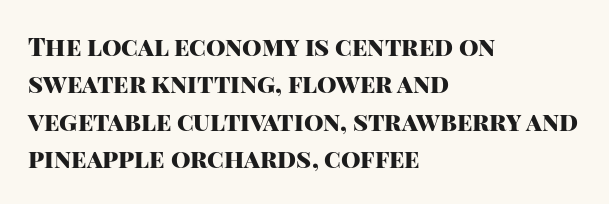
Q: Is the text bold? A: Yes.
Q: Is the text italic (slanted)? A: No, it is upright.
Q: Is the text underlined? A: No.
Q: How is the paragraph aligned? A: Left-aligned.
Q: Is the spacing between letters normal or unusually wide? A: Normal.
Q: Is the spacing between lines tight, normal or loose? A: Normal.
